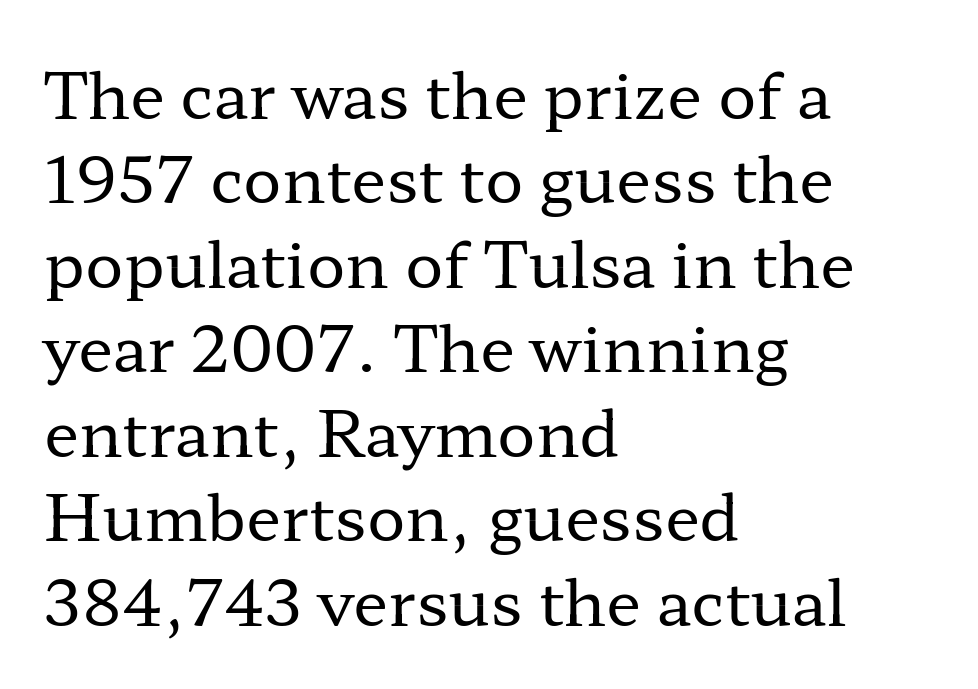
Q: Is the text bold? A: No.
Q: Is the text italic (slanted)? A: No, it is upright.
Q: Is the typeface a serif or a sans-serif typeface? A: Serif.
Q: Is the text underlined? A: No.
Q: How is the paragraph aligned? A: Left-aligned.
Q: Is the spacing between letters normal or unusually wide? A: Normal.
Q: Is the spacing between lines tight, normal or loose? A: Normal.
Q: Width (condensed, normal, or wide)? A: Wide.
Q: Stroke contrast? A: Low.
Q: x-height? A: Medium.
Q: Monospaced? A: No.
